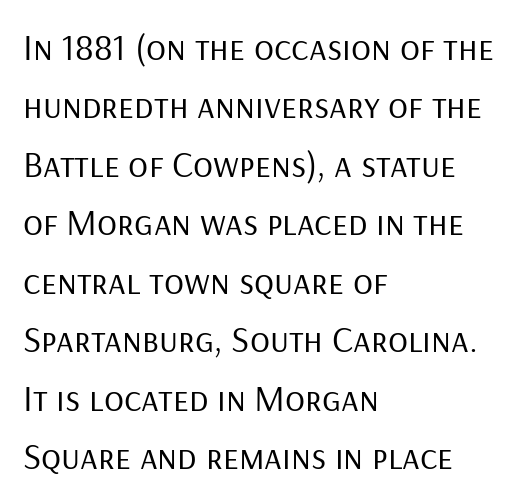
Q: Is the text bold? A: No.
Q: Is the text italic (slanted)? A: No, it is upright.
Q: Is the typeface a serif or a sans-serif typeface? A: Sans-serif.
Q: Is the text underlined? A: No.
Q: How is the paragraph aligned? A: Left-aligned.
Q: Is the spacing between letters normal or unusually wide? A: Normal.
Q: Is the spacing between lines tight, normal or loose? A: Normal.
Q: Width (condensed, normal, or wide)? A: Normal.
Q: Stroke contrast? A: Low.
Q: x-height? A: Medium.
Q: Monospaced? A: No.
